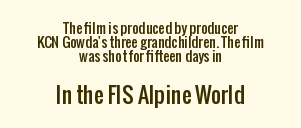
{"italic": "no", "underline": "no", "align": "center", "line_spacing": "tight", "line_spacing_ratio": 1.0, "letter_spacing": "normal", "letter_spacing_em": 0.0, "larger_block": "second", "size_ratio": 1.57, "glyph_px": 22}
